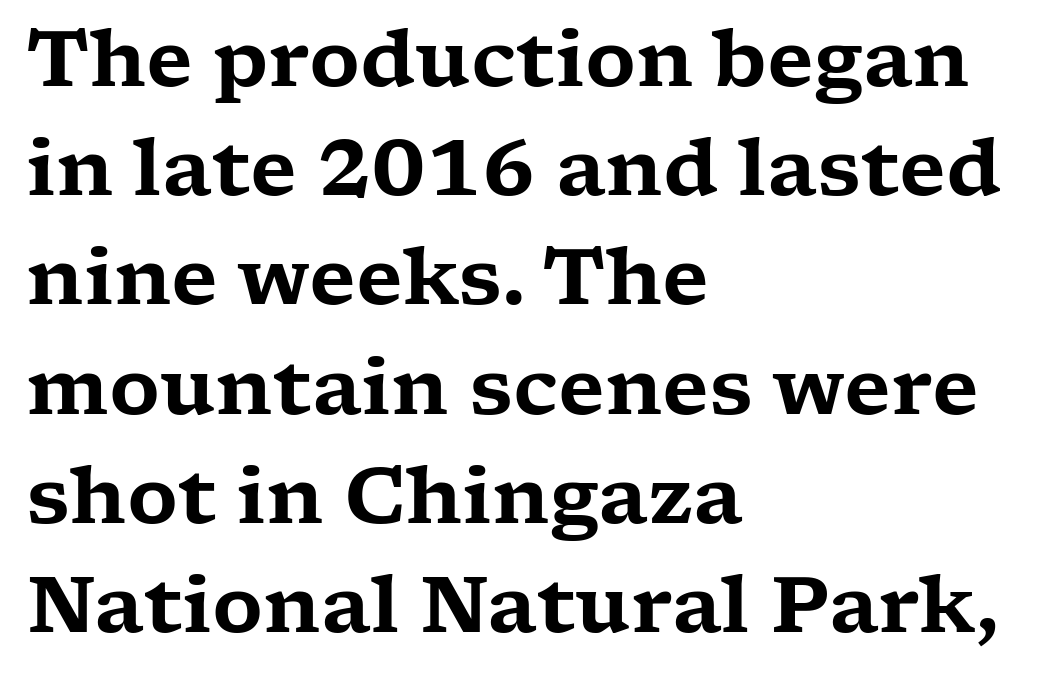
Q: Is the text italic (slanted)? A: No, it is upright.
Q: Is the typeface a serif or a sans-serif typeface? A: Serif.
Q: Is the text underlined? A: No.
Q: How is the paragraph aligned? A: Left-aligned.
Q: Is the spacing between letters normal or unusually wide? A: Normal.
Q: Is the spacing between lines tight, normal or loose? A: Normal.
Q: Width (condensed, normal, or wide)? A: Wide.
Q: Stroke contrast? A: Low.
Q: x-height? A: Medium.
Q: Monospaced? A: No.
